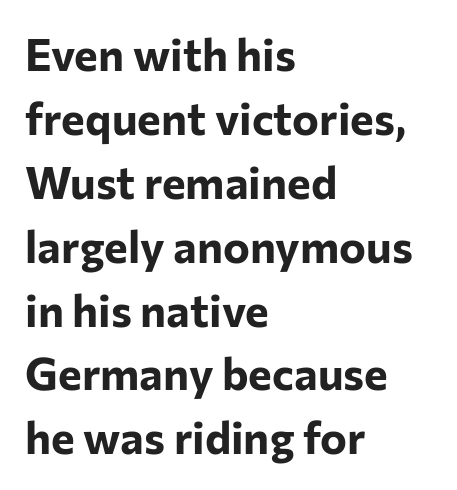
{"serif": "no", "italic": "no", "bold": "yes", "weight": "bold", "width": "normal", "stroke_contrast": "low", "x_height": "medium", "monospaced": "no", "underline": "no", "align": "left", "line_spacing": "normal", "line_spacing_ratio": 1.42, "letter_spacing": "normal", "letter_spacing_em": 0.0, "glyph_px": 45}
